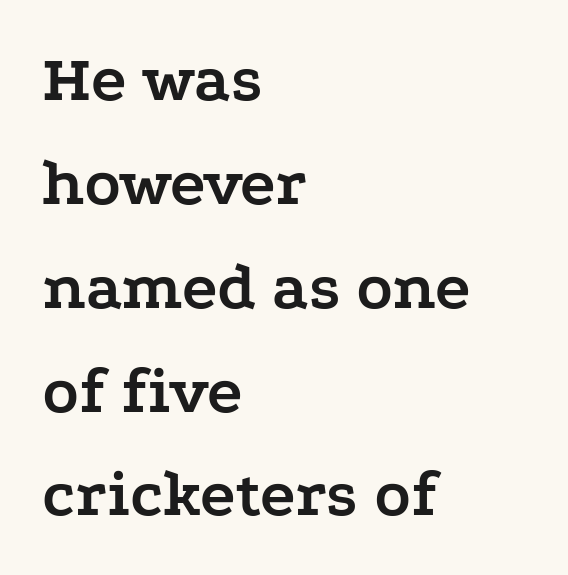
Q: Is the text bold? A: Yes.
Q: Is the text italic (slanted)? A: No, it is upright.
Q: Is the typeface a serif or a sans-serif typeface? A: Serif.
Q: Is the text underlined? A: No.
Q: How is the paragraph aligned? A: Left-aligned.
Q: Is the spacing between letters normal or unusually wide? A: Normal.
Q: Is the spacing between lines tight, normal or loose? A: Normal.
Q: Width (condensed, normal, or wide)? A: Wide.
Q: Stroke contrast? A: Low.
Q: x-height? A: Medium.
Q: Monospaced? A: No.
